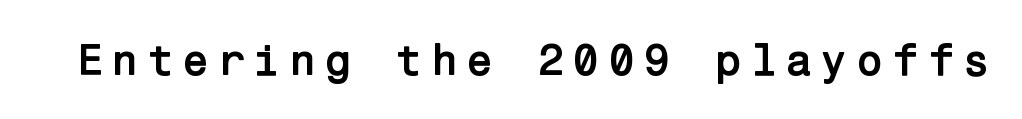
The image shows 45 px semibold sans-serif type, upright; set not underlined; low stroke contrast and a medium x-height.
